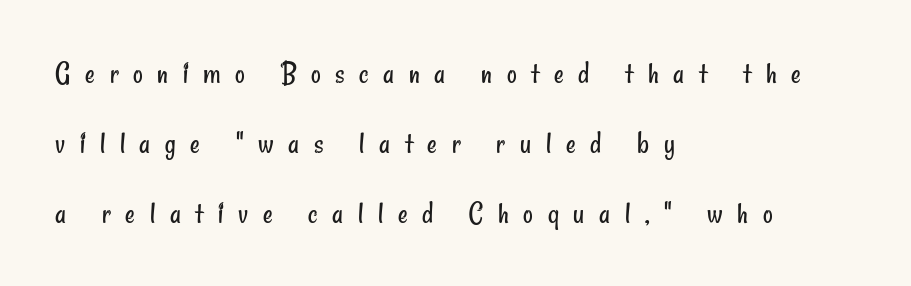
The image shows 30 px regular-weight, condensed sans-serif type; set left-aligned, loose line spacing (2.34x), unusually wide letter spacing (+0.49 em), not underlined; low stroke contrast and a small x-height.
